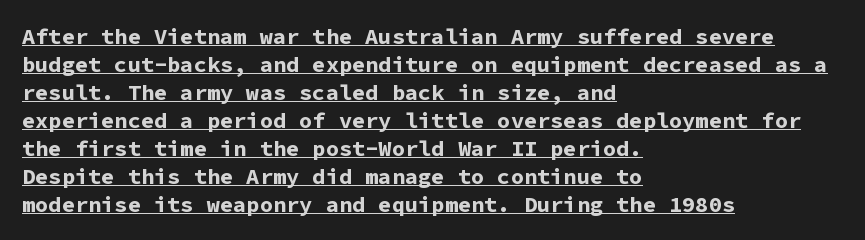
{"italic": "no", "bold": "yes", "underline": "yes", "align": "left", "line_spacing": "normal", "line_spacing_ratio": 1.27, "letter_spacing": "normal", "letter_spacing_em": 0.0, "glyph_px": 22}
